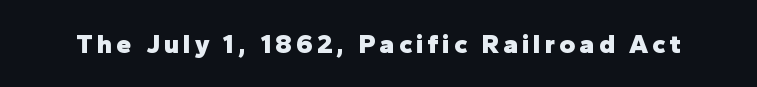
{"italic": "no", "bold": "yes", "underline": "no", "glyph_px": 27}
